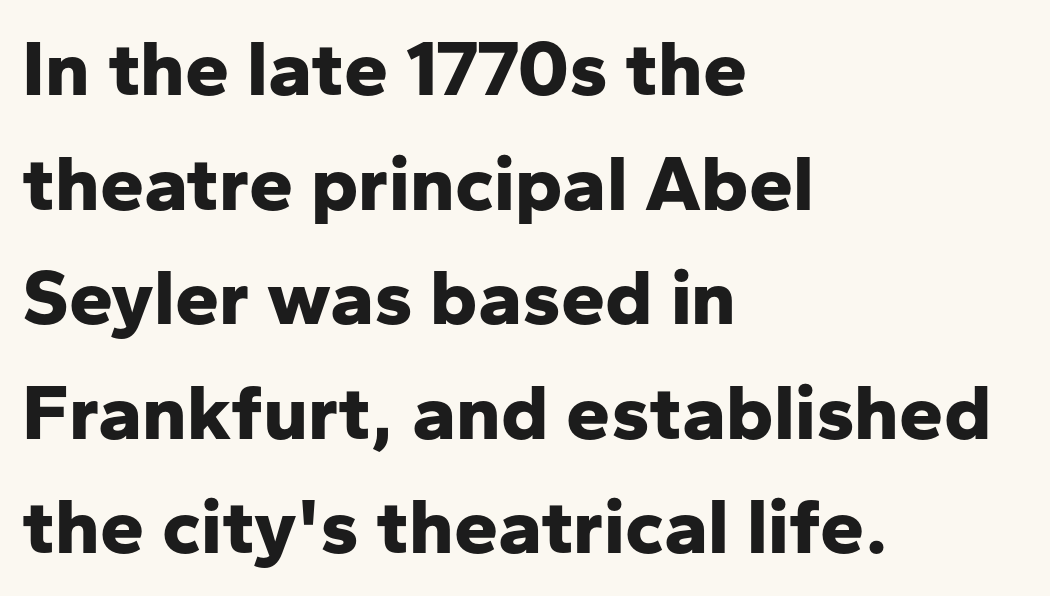
Q: Is the text bold? A: Yes.
Q: Is the text italic (slanted)? A: No, it is upright.
Q: Is the typeface a serif or a sans-serif typeface? A: Sans-serif.
Q: Is the text underlined? A: No.
Q: How is the paragraph aligned? A: Left-aligned.
Q: Is the spacing between letters normal or unusually wide? A: Normal.
Q: Is the spacing between lines tight, normal or loose? A: Normal.
Q: Width (condensed, normal, or wide)? A: Normal.
Q: Stroke contrast? A: Low.
Q: x-height? A: Medium.
Q: Monospaced? A: No.
